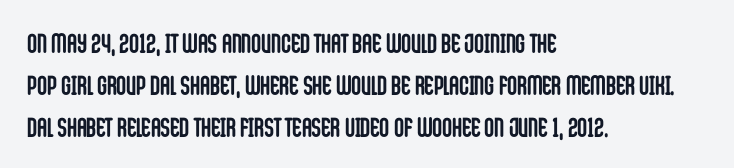
Q: Is the text bold? A: Yes.
Q: Is the text italic (slanted)? A: No, it is upright.
Q: Is the text underlined? A: No.
Q: How is the paragraph aligned? A: Left-aligned.
Q: Is the spacing between letters normal or unusually wide? A: Normal.
Q: Is the spacing between lines tight, normal or loose? A: Normal.
